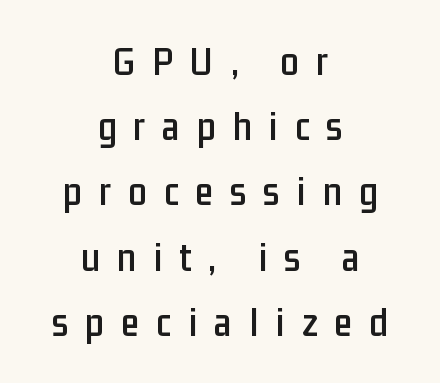
The image shows 41 px condensed sans-serif type, upright; set centered, normal line spacing (1.59x), unusually wide letter spacing (+0.42 em), not underlined; low stroke contrast and a medium x-height.
